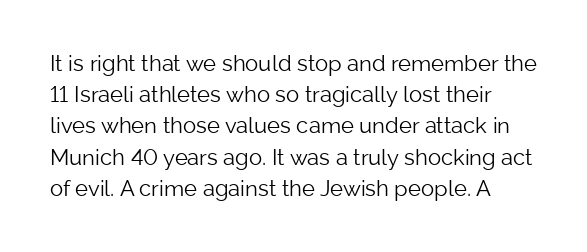
Q: Is the text bold? A: No.
Q: Is the text italic (slanted)? A: No, it is upright.
Q: Is the text underlined? A: No.
Q: Is the spacing between letters normal or unusually wide? A: Normal.
Q: Is the spacing between lines tight, normal or loose? A: Normal.
